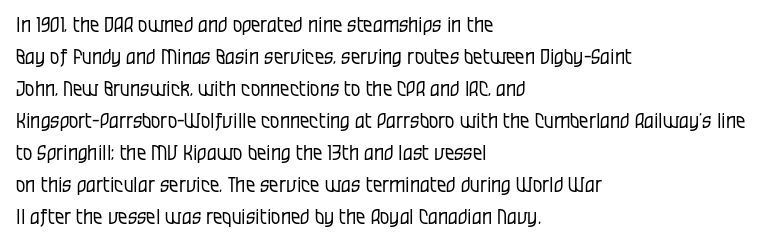
The image shows 21 px text type, upright; set left-aligned, normal line spacing (1.52x), normal letter spacing, not underlined.
